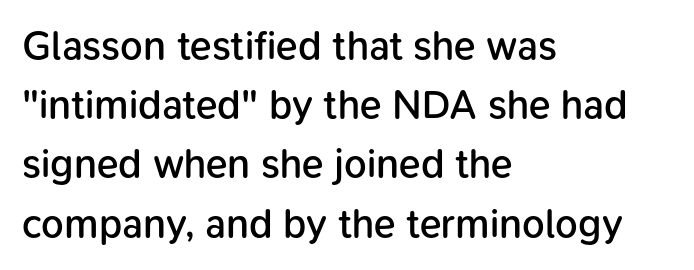
{"serif": "no", "italic": "no", "bold": "semi", "weight": "semibold", "width": "normal", "stroke_contrast": "low", "x_height": "medium", "monospaced": "no", "underline": "no", "align": "left", "line_spacing": "normal", "line_spacing_ratio": 1.48, "letter_spacing": "normal", "letter_spacing_em": 0.0, "glyph_px": 40}
